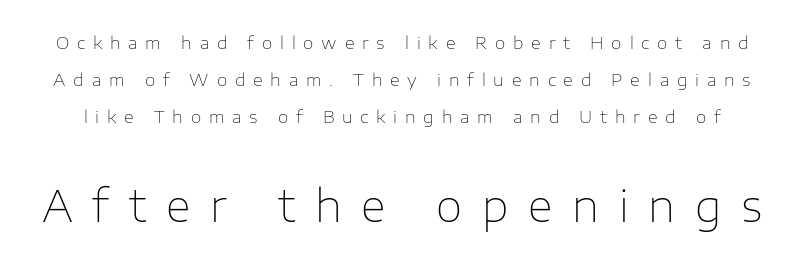
Type style note: lacks serifs. The following chunk of copy outweighs the initial chunk in type size. The space beneath each line is pristine and unruled. Vertically, the passage feels expansive, rows floating well apart.
